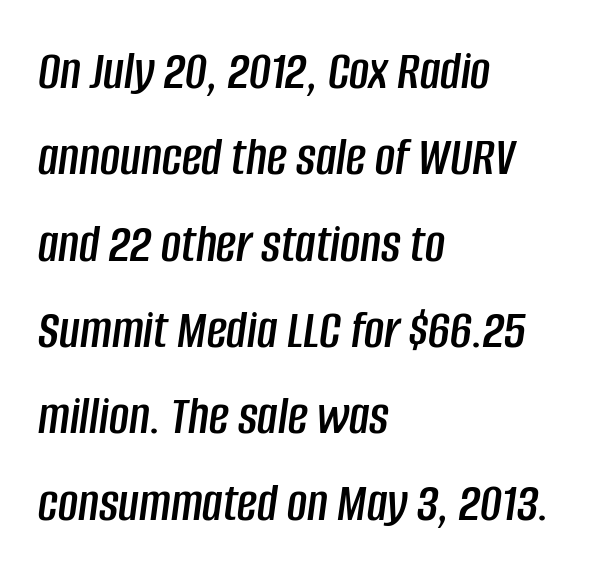
Each letter keeps its own natural width here, so spacing adapts to shape. The rendering keeps characters at their native spacing. Interline gaps are of average width in this sample. Beneath every word, the page is bare.
